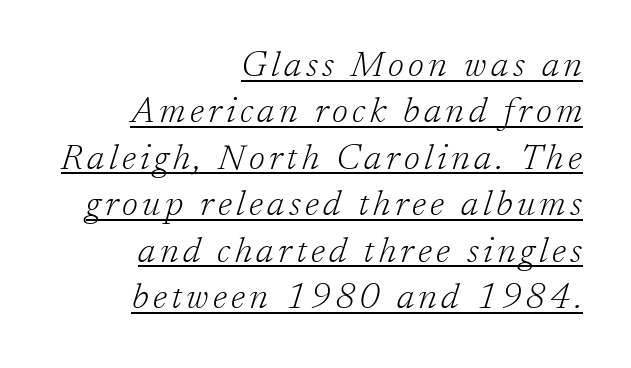
This sample is right-justified, so line beginnings fall wherever the words allow. A quiet, ordinary-to-light weight characterises the typeface. The passage shown is typed in a proportional face where columns would drift. Quick note: italic.
